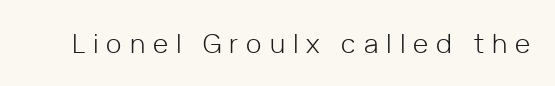
Bare-footed words on every line. Each word looks stretched out because of the extra space between its letters. It's the straight-up-and-down kind of type. Counters stay open thanks to moderate or lighter strokes.
